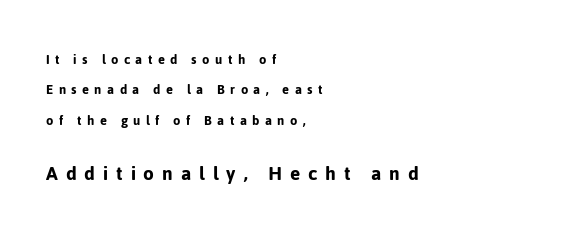
The rendering anchors every line to the left-hand side. The line texture is sparse and dotted thanks to wide tracking. Unlike italic type, these characters show no tilt at all. Vertical spacing — loose.
